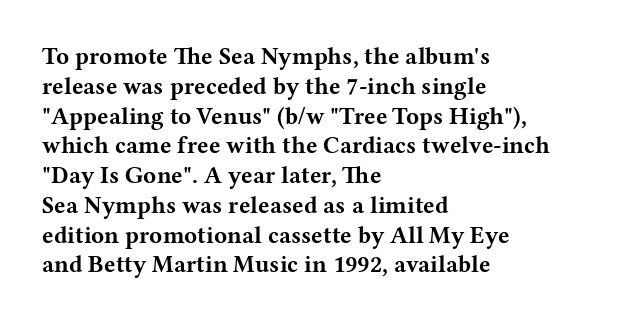
Every character sits straight up, as roman type does. This rendering uses left alignment, leaving the right contour irregular. Letters rest on an invisible, unmarked baseline. The passage shown has conventional tracking throughout. Pretty heavy lettering here — definitely bold.
